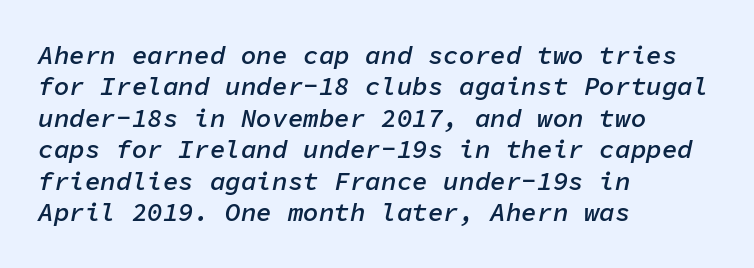
Each word holds together tightly as a unit, with standard inter-letter gaps. Type without underlining. The passage shown is semibold, sitting just below true bold. In terms of posture, this sample is oblique.
